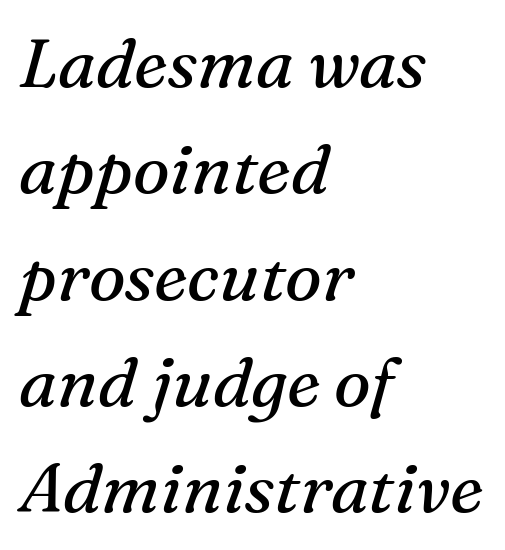
{"serif": "yes", "italic": "yes", "lean": "right", "slant_degrees": 16, "bold": "no", "weight": "regular", "width": "normal", "stroke_contrast": "medium", "x_height": "medium", "monospaced": "no", "underline": "no", "align": "left", "line_spacing": "normal", "line_spacing_ratio": 1.54, "letter_spacing": "normal", "letter_spacing_em": 0.0, "glyph_px": 69}
